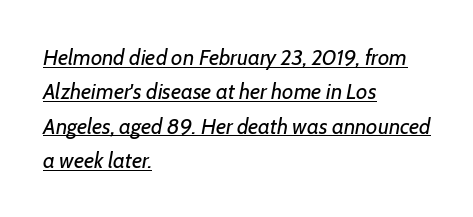
A continuous stroke trails under the words, as in a hyperlink. In terms of letterspacing, this is plain default setting. The paragraph shown leans on its left margin. Whoever set this chose a conventional vertical rhythm.
